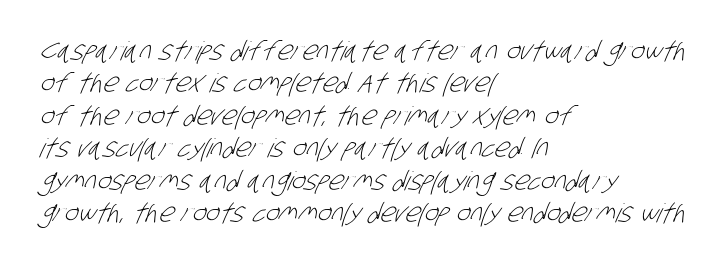
{"bold": "no", "underline": "no", "align": "left", "line_spacing": "normal", "line_spacing_ratio": 1.25, "letter_spacing": "normal", "letter_spacing_em": 0.0, "glyph_px": 26}
